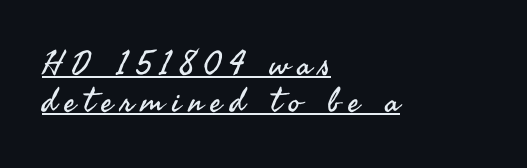
The image shows 33 px regular-weight sans-serif type; set left-aligned, tight line spacing (1.13x), unusually wide letter spacing (+0.25 em), underlined; medium stroke contrast and a small x-height.
